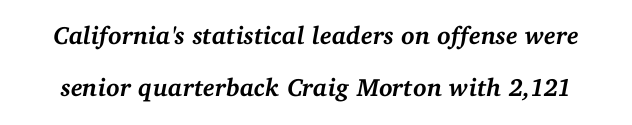
{"italic": "yes", "lean": "right", "slant_degrees": 11, "bold": "yes", "underline": "no", "line_spacing": "loose", "line_spacing_ratio": 2.09, "letter_spacing": "normal", "letter_spacing_em": 0.0, "glyph_px": 25}
